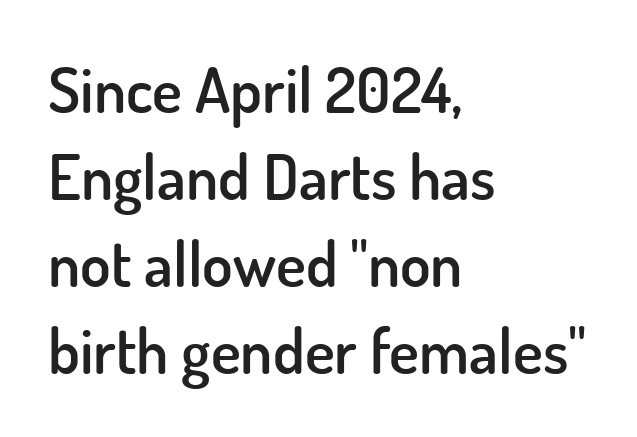
Q: Is the text bold? A: Semi-bold.
Q: Is the text italic (slanted)? A: No, it is upright.
Q: Is the typeface a serif or a sans-serif typeface? A: Sans-serif.
Q: Is the text underlined? A: No.
Q: How is the paragraph aligned? A: Left-aligned.
Q: Is the spacing between letters normal or unusually wide? A: Normal.
Q: Is the spacing between lines tight, normal or loose? A: Normal.
Q: Width (condensed, normal, or wide)? A: Normal.
Q: Stroke contrast? A: Low.
Q: x-height? A: Small.
Q: Monospaced? A: No.
